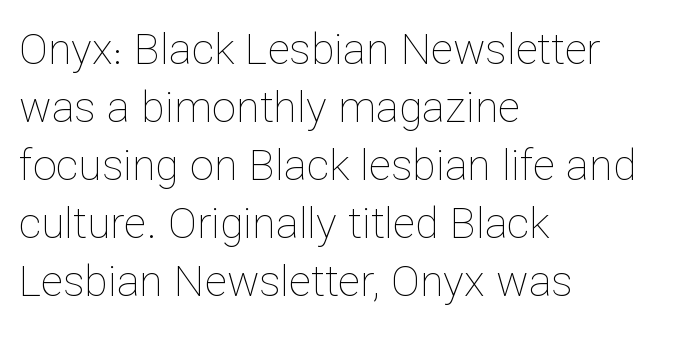
Ordinary non-slanted type is in use. Compared with a centered layout, this one pins lines to the left instead. The typesetting does not lean heavy: it is not bold. The passage shown is typed in a proportional face where columns would drift. What stands out about the letter spacing? Nothing — it is the standard amount. Whoever set this chose a conventional vertical rhythm.
